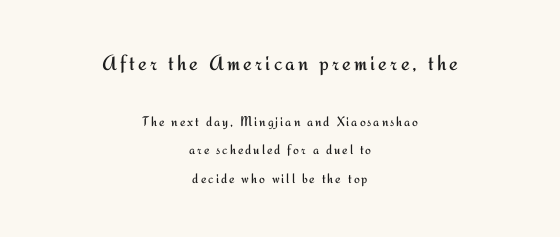
{"italic": "no", "bold": "no", "underline": "no", "align": "center", "line_spacing": "loose", "line_spacing_ratio": 2.05, "larger_block": "first", "size_ratio": 1.57, "glyph_px": 22}
